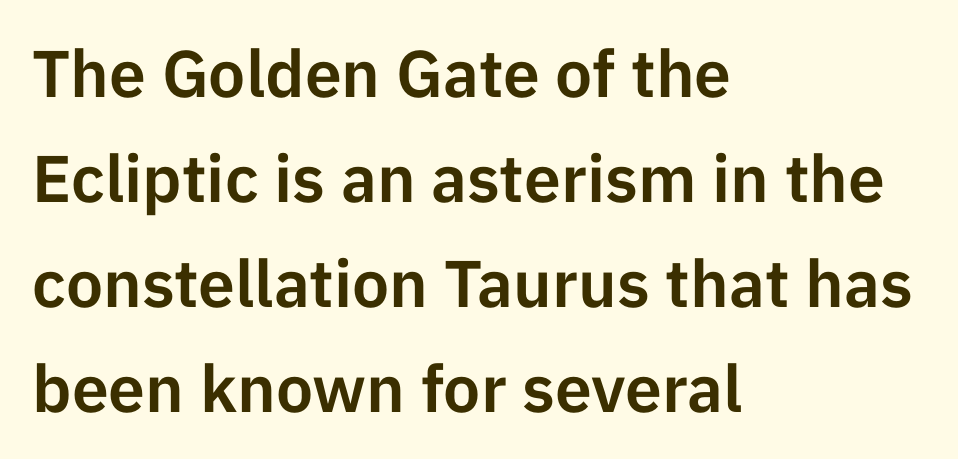
The image shows 66 px sans-serif type, upright; set left-aligned, normal line spacing (1.59x), normal letter spacing, not underlined; low stroke contrast and a medium x-height.
